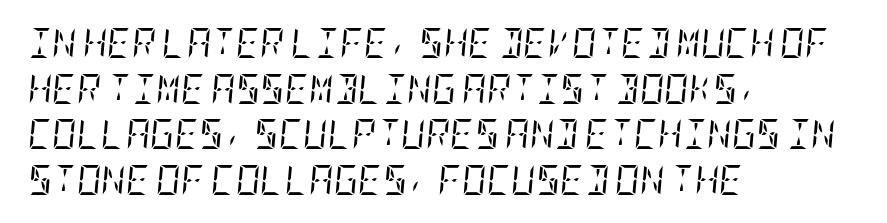
{"serif": "yes", "italic": "yes", "lean": "right", "slant_degrees": 5, "bold": "no", "weight": "regular", "width": "condensed", "stroke_contrast": "low", "x_height": "large", "underline": "no", "align": "left", "line_spacing": "normal", "line_spacing_ratio": 1.52, "letter_spacing": "normal", "letter_spacing_em": 0.0, "glyph_px": 30}
